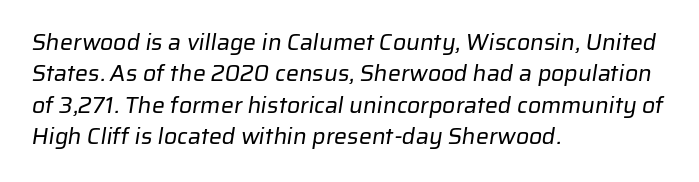
{"bold": "no", "underline": "no", "align": "left", "line_spacing": "normal", "line_spacing_ratio": 1.36, "letter_spacing": "normal", "letter_spacing_em": 0.0, "glyph_px": 23}
